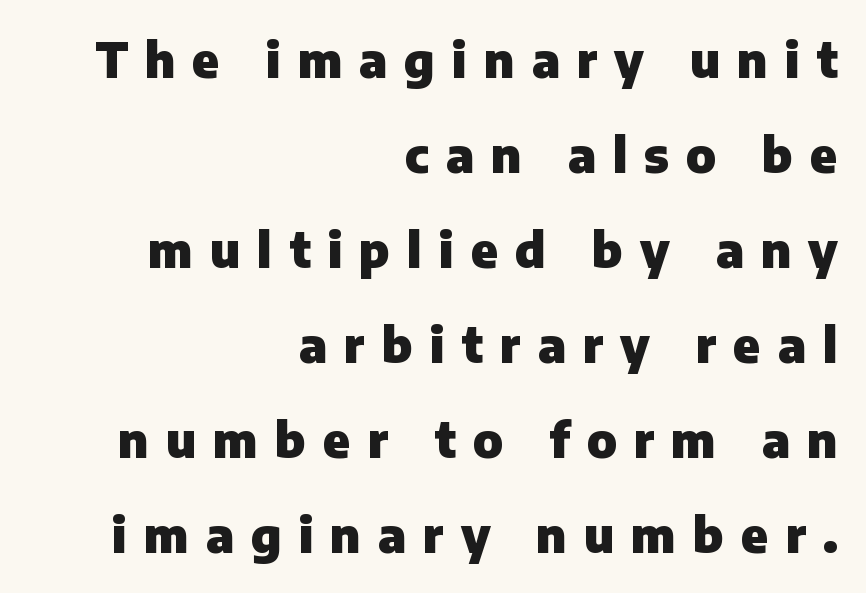
{"serif": "no", "italic": "no", "bold": "yes", "weight": "heavy", "width": "normal", "stroke_contrast": "low", "x_height": "medium", "monospaced": "no", "underline": "no", "align": "right", "line_spacing": "loose", "line_spacing_ratio": 1.98, "letter_spacing": "wide", "letter_spacing_em": 0.35, "glyph_px": 48}
